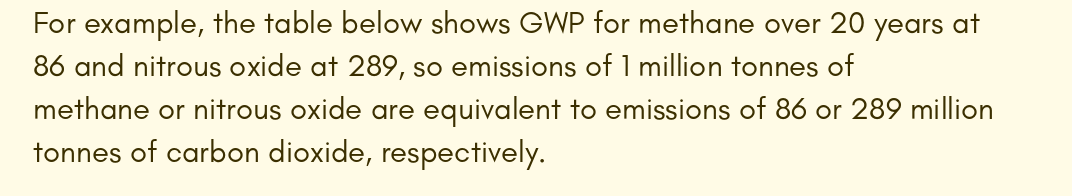
The type is set solid horizontally, with unmodified tracking. Here the designer chose a conventional face with non-uniform glyph widths. Horizontally, the lines are justified to the leading edge only. The letters carry no serifs — their stems end cleanly without finishing strokes. Upright lettering throughout.
